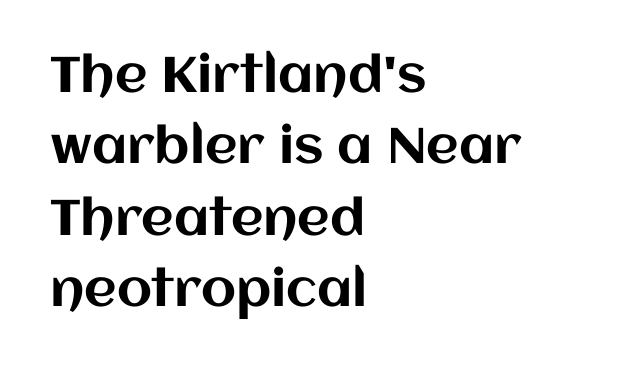
{"italic": "no", "width": "normal", "stroke_contrast": "medium", "x_height": "large", "monospaced": "no", "underline": "no", "align": "left", "line_spacing": "normal", "line_spacing_ratio": 1.43, "letter_spacing": "normal", "letter_spacing_em": 0.0, "glyph_px": 50}
